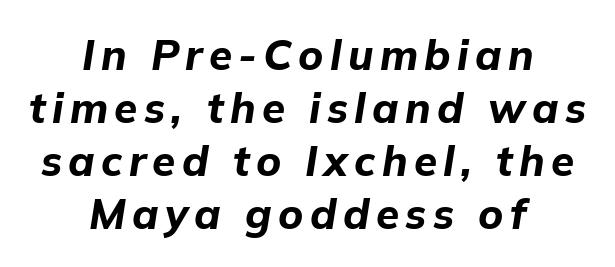
Q: Is the text bold? A: Yes.
Q: Is the text italic (slanted)? A: Yes, it leans right by about 9 degrees.
Q: Is the text underlined? A: No.
Q: How is the paragraph aligned? A: Centered.
Q: Is the spacing between lines tight, normal or loose? A: Normal.
Q: Width (condensed, normal, or wide)? A: Normal.
Q: Stroke contrast? A: Low.
Q: x-height? A: Medium.
Q: Monospaced? A: No.
